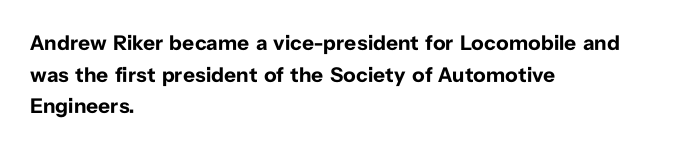
The image shows 21 px bold type, upright; set left-aligned, normal line spacing (1.51x), normal letter spacing, not underlined.
